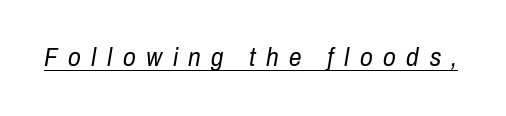
{"italic": "yes", "lean": "right", "slant_degrees": 10, "bold": "no", "underline": "yes", "letter_spacing": "wide", "letter_spacing_em": 0.42, "glyph_px": 25}
